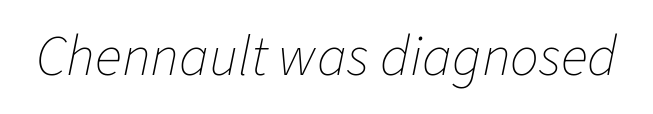
The letterforms sit at book weight or below. Is the letter spacing exaggerated? No — it looks like the ordinary default. Varying glyph widths throughout — classic text-font behaviour. Anything drawn beneath the words? Only blank space.
